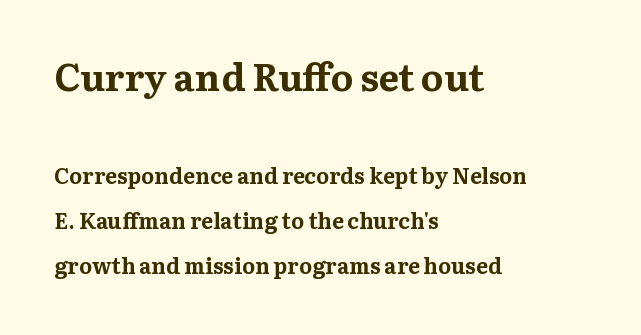
Left-aligned paragraph, ragged on the right. A bare baseline throughout the passage. This rendering leaves character spacing at its baseline value. If you measured baseline to baseline, you'd find a long distance.
